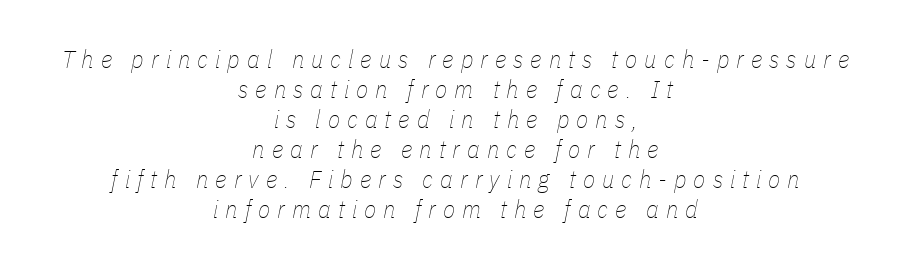
Q: Is the text bold? A: No.
Q: Is the text italic (slanted)? A: Yes, it leans right by about 11 degrees.
Q: Is the text underlined? A: No.
Q: How is the paragraph aligned? A: Centered.
Q: Is the spacing between letters normal or unusually wide? A: Unusually wide.
